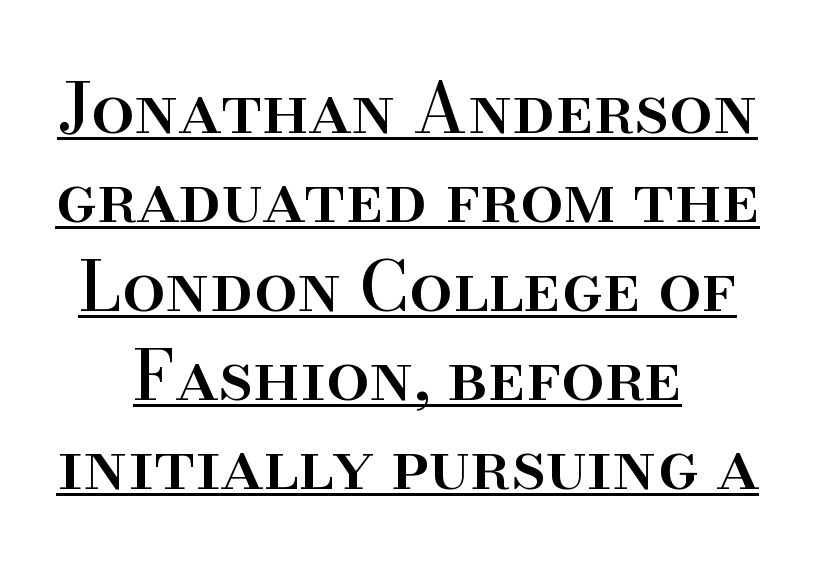
Q: Is the text italic (slanted)? A: No, it is upright.
Q: Is the typeface a serif or a sans-serif typeface? A: Serif.
Q: Is the text underlined? A: Yes.
Q: How is the paragraph aligned? A: Centered.
Q: Is the spacing between letters normal or unusually wide? A: Normal.
Q: Is the spacing between lines tight, normal or loose? A: Normal.
Q: Width (condensed, normal, or wide)? A: Normal.
Q: Stroke contrast? A: High.
Q: x-height? A: Small.
Q: Monospaced? A: No.
